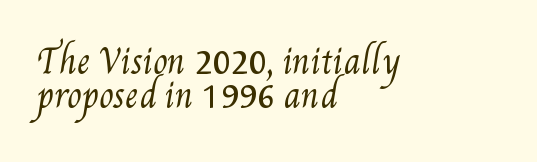
{"bold": "no", "weight": "regular", "width": "condensed", "stroke_contrast": "medium", "x_height": "small", "monospaced": "no", "underline": "no", "align": "left", "line_spacing": "tight", "line_spacing_ratio": 1.04, "letter_spacing": "normal", "letter_spacing_em": 0.0, "glyph_px": 33}
